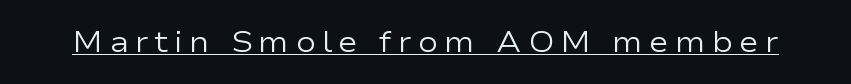
If you drew a line through each stem, it would be perfectly vertical. Nothing heavy about these letters — not bold at all. The rendering inserts visible extra space after every character. Nothing sits at the stroke ends, so this counts as sans-serif. The glyphs are accompanied by a horizontal stroke just below them.
